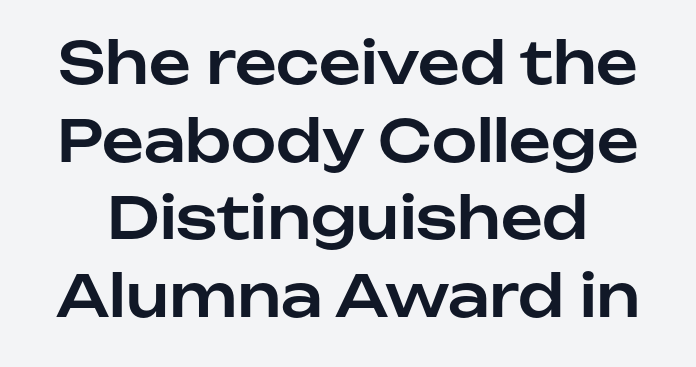
{"serif": "no", "italic": "no", "width": "normal", "stroke_contrast": "low", "x_height": "medium", "monospaced": "no", "underline": "no", "line_spacing": "normal", "line_spacing_ratio": 1.34, "letter_spacing": "normal", "letter_spacing_em": 0.0, "glyph_px": 58}
